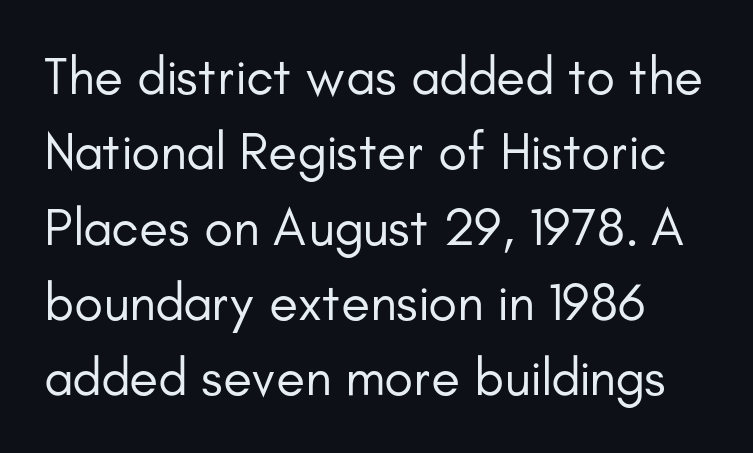
{"serif": "no", "italic": "no", "bold": "no", "weight": "regular", "width": "normal", "stroke_contrast": "low", "x_height": "small", "monospaced": "no", "underline": "no", "line_spacing": "normal", "line_spacing_ratio": 1.42, "letter_spacing": "normal", "letter_spacing_em": 0.0, "glyph_px": 53}
